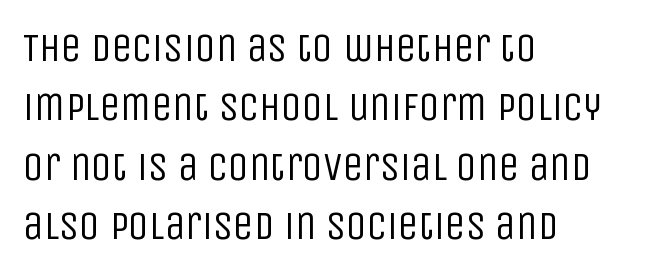
Reading down the column, the eye jumps a familiar distance to each next line. Check the space under the baseline: it is left empty. You could not count columns in this text — the font is proportionally spaced. Horizontal alignment here is leftward, the default for most running prose. On a weight scale, this lands at 450 or below. Is there any slant? The stems are plumb.
